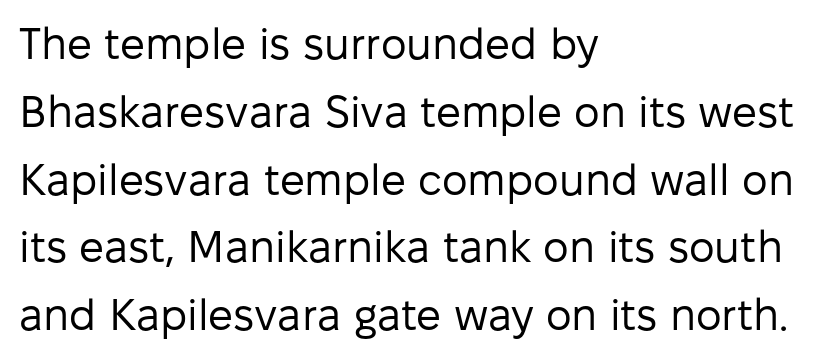
{"serif": "no", "italic": "no", "bold": "no", "weight": "regular", "width": "normal", "stroke_contrast": "low", "x_height": "medium", "monospaced": "no", "underline": "no", "align": "left", "line_spacing": "normal", "line_spacing_ratio": 1.54, "letter_spacing": "normal", "letter_spacing_em": 0.0, "glyph_px": 44}
